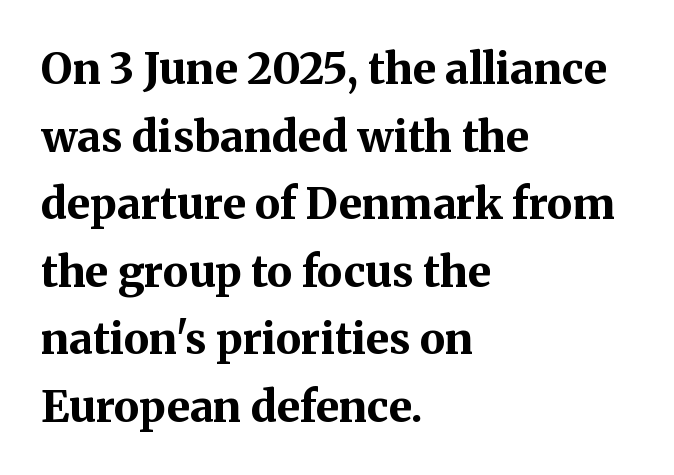
The image shows 43 px bold serif type, upright; set left-aligned, normal line spacing (1.57x), normal letter spacing, not underlined; medium stroke contrast and a medium x-height.
